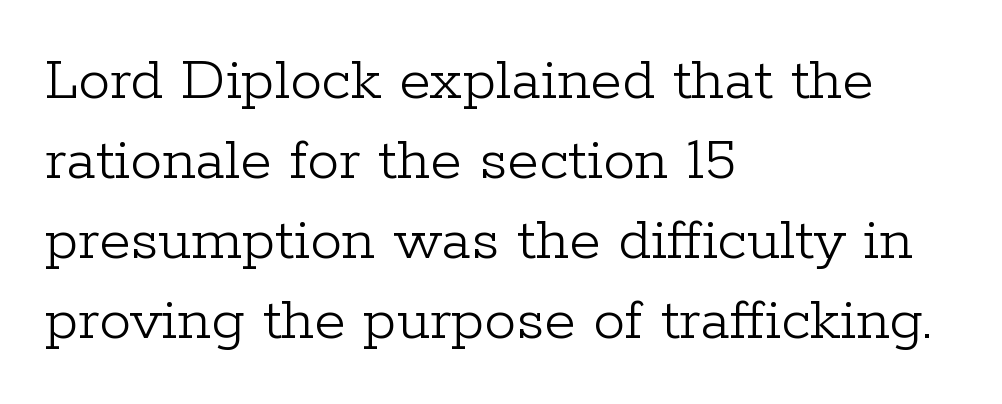
Q: Is the text bold? A: No.
Q: Is the text italic (slanted)? A: No, it is upright.
Q: Is the typeface a serif or a sans-serif typeface? A: Serif.
Q: Is the text underlined? A: No.
Q: How is the paragraph aligned? A: Left-aligned.
Q: Is the spacing between letters normal or unusually wide? A: Normal.
Q: Is the spacing between lines tight, normal or loose? A: Normal.
Q: Width (condensed, normal, or wide)? A: Normal.
Q: Stroke contrast? A: Low.
Q: x-height? A: Medium.
Q: Monospaced? A: No.
